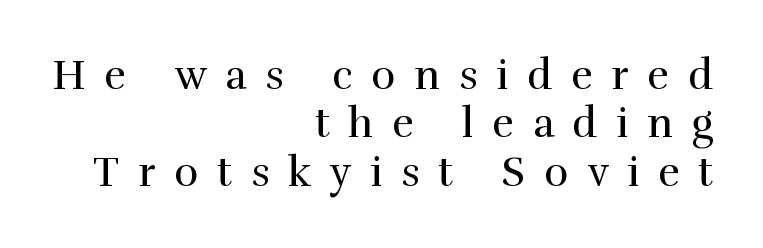
Q: Is the text bold? A: No.
Q: Is the text italic (slanted)? A: No, it is upright.
Q: Is the typeface a serif or a sans-serif typeface? A: Serif.
Q: Is the text underlined? A: No.
Q: How is the paragraph aligned? A: Right-aligned.
Q: Is the spacing between letters normal or unusually wide? A: Unusually wide.
Q: Width (condensed, normal, or wide)? A: Normal.
Q: x-height? A: Medium.
Q: Monospaced? A: No.
